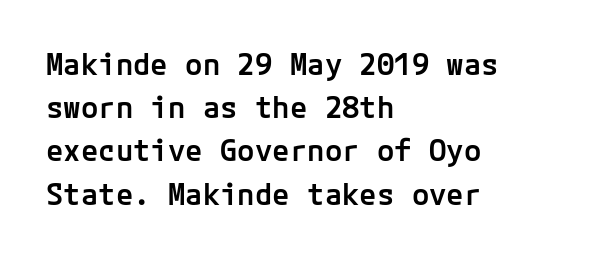
The image shows 29 px semibold sans-serif type, upright; set left-aligned, normal line spacing (1.49x), normal letter spacing, not underlined; low stroke contrast and a medium x-height.
